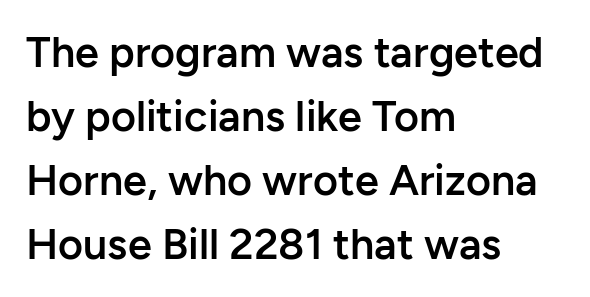
The image shows 43 px semibold sans-serif type, upright; set left-aligned, normal line spacing (1.49x), normal letter spacing, not underlined; low stroke contrast and a medium x-height.
